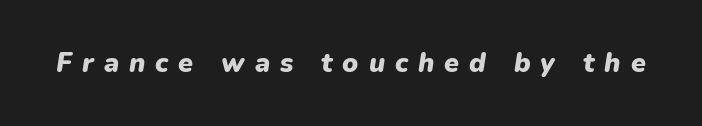
{"italic": "yes", "lean": "right", "slant_degrees": 9, "bold": "yes", "underline": "no", "letter_spacing": "wide", "letter_spacing_em": 0.37, "glyph_px": 27}
